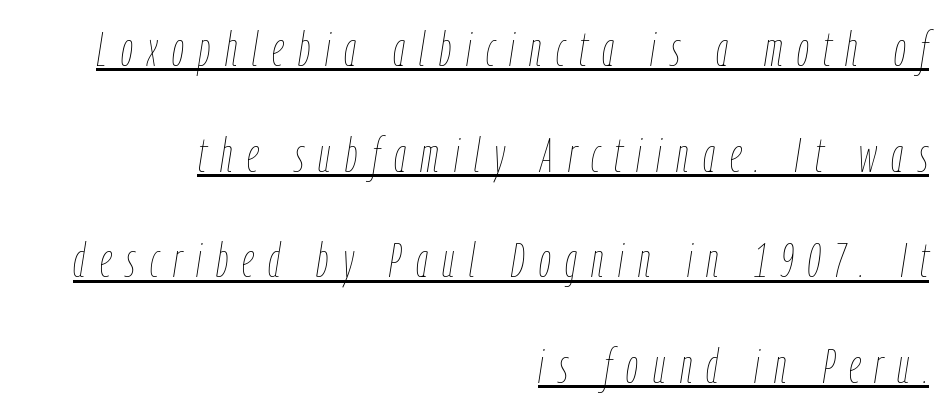
Q: Is the text bold? A: No.
Q: Is the text italic (slanted)? A: Yes, it leans right by about 9 degrees.
Q: Is the text underlined? A: Yes.
Q: How is the paragraph aligned? A: Right-aligned.
Q: Is the spacing between letters normal or unusually wide? A: Unusually wide.
Q: Is the spacing between lines tight, normal or loose? A: Loose.
Q: Width (condensed, normal, or wide)? A: Condensed.
Q: Stroke contrast? A: Low.
Q: x-height? A: Medium.
Q: Monospaced? A: No.
